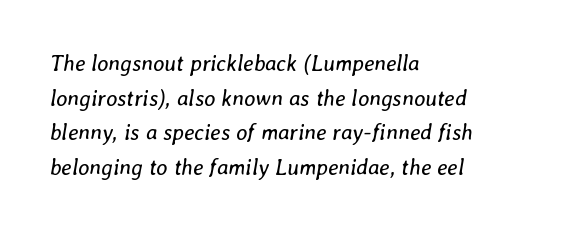
Q: Is the text bold? A: No.
Q: Is the text italic (slanted)? A: Yes, it leans right by about 8 degrees.
Q: Is the text underlined? A: No.
Q: How is the paragraph aligned? A: Left-aligned.
Q: Is the spacing between letters normal or unusually wide? A: Normal.
Q: Is the spacing between lines tight, normal or loose? A: Normal.
